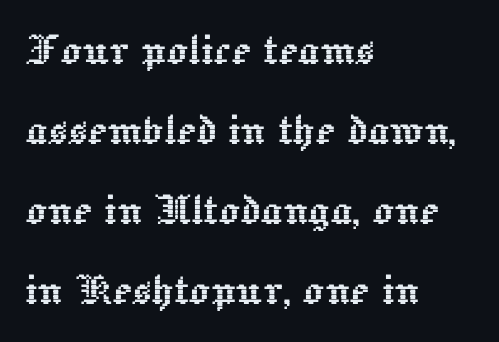
The image shows 52 px text type, upright; set left-aligned, normal line spacing (1.54x), normal letter spacing, not underlined; a medium x-height.
